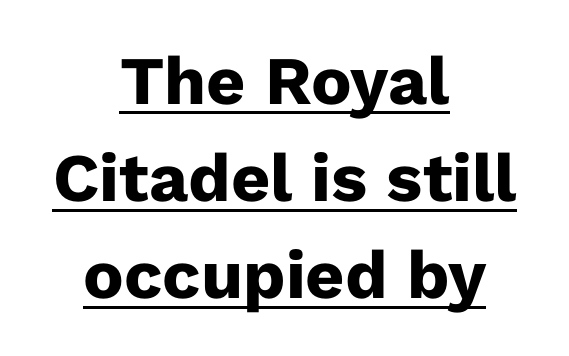
Q: Is the text bold? A: Yes.
Q: Is the text italic (slanted)? A: No, it is upright.
Q: Is the typeface a serif or a sans-serif typeface? A: Sans-serif.
Q: Is the text underlined? A: Yes.
Q: How is the paragraph aligned? A: Centered.
Q: Is the spacing between letters normal or unusually wide? A: Normal.
Q: Is the spacing between lines tight, normal or loose? A: Normal.
Q: Width (condensed, normal, or wide)? A: Normal.
Q: Stroke contrast? A: Low.
Q: x-height? A: Medium.
Q: Monospaced? A: No.
